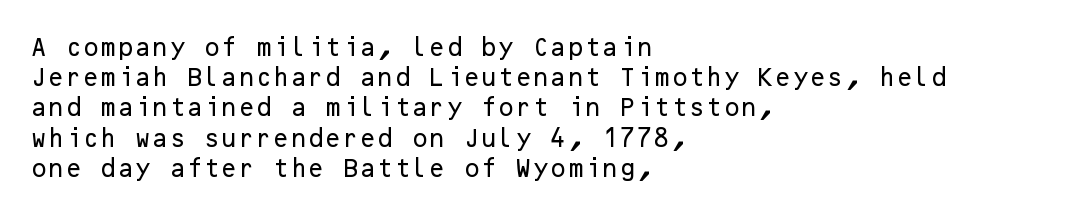
Q: Is the text italic (slanted)? A: No, it is upright.
Q: Is the text underlined? A: No.
Q: How is the paragraph aligned? A: Left-aligned.
Q: Is the spacing between letters normal or unusually wide? A: Normal.
Q: Is the spacing between lines tight, normal or loose? A: Normal.
